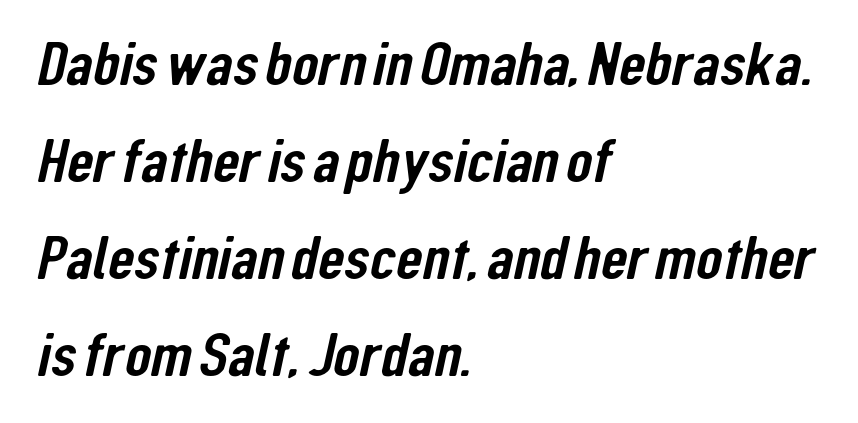
Students, observe: this is what conventionally led text looks like. Does the copy run flush right? No — it runs flush left. The designer went with a sans here, leaving each stem footless. Proportional: the letters do not fall into vertical columns. Underlining? Definitely not there. Standard letterfit; no display-style spreading of the glyphs.
